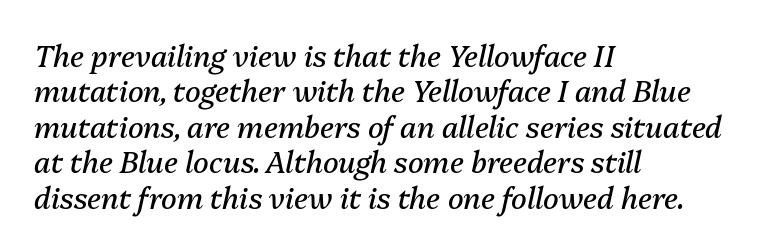
The face used here is proportionally spaced, like ordinary book or web type. The strokes carry an ordinary text weight at most. Words float on clear page, feet unadorned. Where is the straight margin? On the left. Honestly, the letter spacing is just normal — you wouldn't notice it. This is oblique type, the kind used for emphasis or titles.
